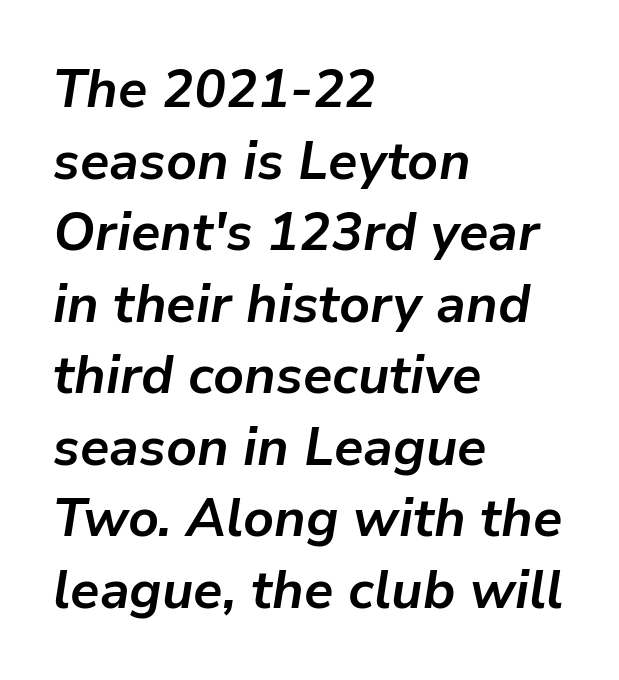
The type is set solid horizontally, with unmodified tracking. Typeset ragged right — the left edge is the straight one. Is the type bold? Yes — the strokes are clearly thick and heavy. The letters are slanted; this is an italic face. The rendering uses natural spacing where letterforms have individual widths.
